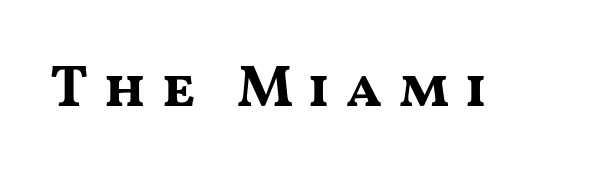
The image shows 58 px bold, wide sans-serif type, upright; set unusually wide letter spacing (+0.25 em), not underlined; medium stroke contrast and a medium x-height.
